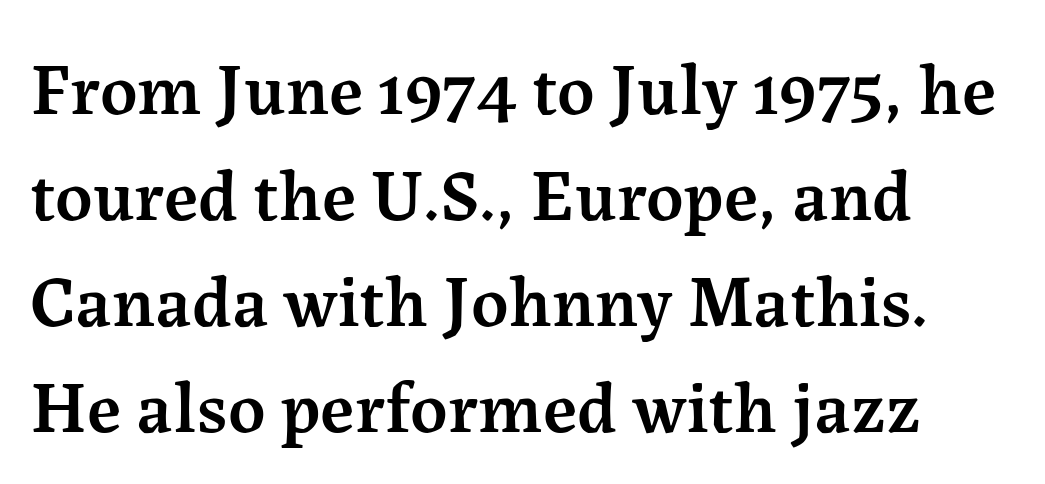
The image shows 73 px semibold serif type, upright; set left-aligned, normal line spacing (1.45x), normal letter spacing, not underlined; medium stroke contrast and a medium x-height.
